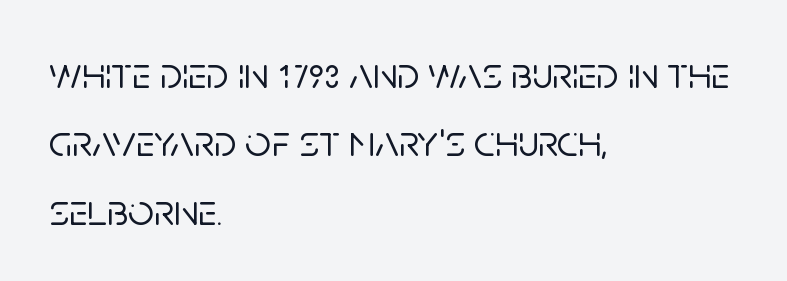
Q: Is the text italic (slanted)? A: No, it is upright.
Q: Is the typeface a serif or a sans-serif typeface? A: Sans-serif.
Q: Is the text underlined? A: No.
Q: How is the paragraph aligned? A: Left-aligned.
Q: Is the spacing between letters normal or unusually wide? A: Normal.
Q: Is the spacing between lines tight, normal or loose? A: Normal.
Q: Width (condensed, normal, or wide)? A: Normal.
Q: Stroke contrast? A: Low.
Q: x-height? A: Large.
Q: Monospaced? A: No.
